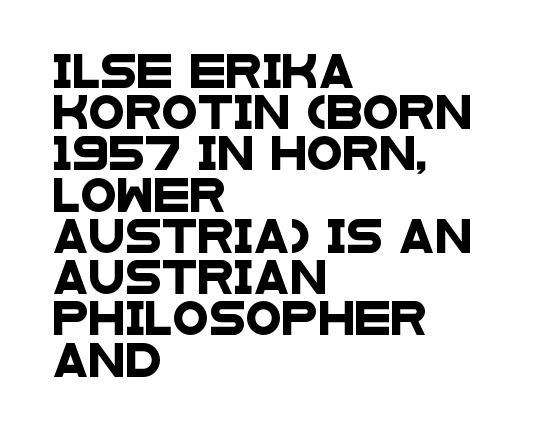
Q: Is the typeface a serif or a sans-serif typeface? A: Sans-serif.
Q: Is the text underlined? A: No.
Q: How is the paragraph aligned? A: Left-aligned.
Q: Is the spacing between letters normal or unusually wide? A: Normal.
Q: Is the spacing between lines tight, normal or loose? A: Normal.
Q: Width (condensed, normal, or wide)? A: Wide.
Q: Stroke contrast? A: Low.
Q: x-height? A: Large.
Q: Monospaced? A: No.
